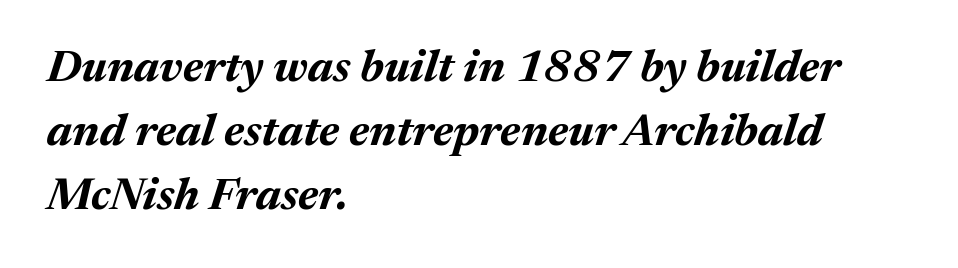
The image shows 45 px bold type, italic (leaning right); set left-aligned, normal line spacing (1.42x), normal letter spacing, not underlined; medium stroke contrast and a medium x-height.
